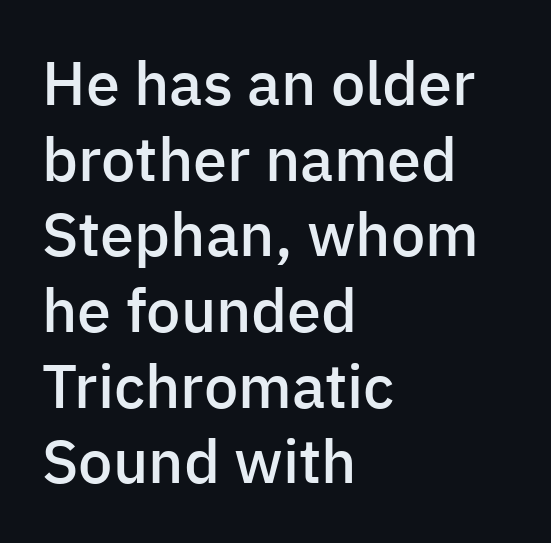
Firm but not heavy-handed strokes: this text is semibold. Compared with a centered layout, this one pins lines to the left instead. Spacing verdict: proportional, widths tailored to each character. No extra tracking has been applied to these lines. The axis of the letterforms is exactly vertical. Check under the words: just untouched page.
